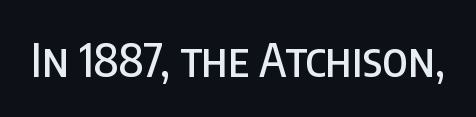
Q: Is the text italic (slanted)? A: No, it is upright.
Q: Is the typeface a serif or a sans-serif typeface? A: Sans-serif.
Q: Is the text underlined? A: No.
Q: Is the spacing between letters normal or unusually wide? A: Normal.
Q: Width (condensed, normal, or wide)? A: Condensed.
Q: Stroke contrast? A: Low.
Q: x-height? A: Large.
Q: Monospaced? A: No.
